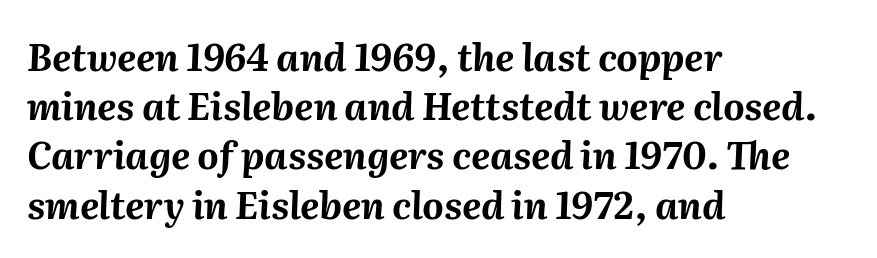
{"italic": "yes", "lean": "right", "slant_degrees": 2, "bold": "yes", "weight": "bold", "width": "normal", "stroke_contrast": "medium", "x_height": "medium", "monospaced": "no", "underline": "no", "align": "left", "line_spacing": "normal", "line_spacing_ratio": 1.33, "letter_spacing": "normal", "letter_spacing_em": 0.0, "glyph_px": 37}
